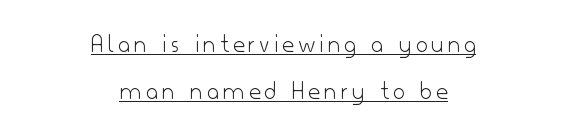
Q: Is the text bold? A: No.
Q: Is the text italic (slanted)? A: No, it is upright.
Q: Is the text underlined? A: Yes.
Q: How is the paragraph aligned? A: Centered.
